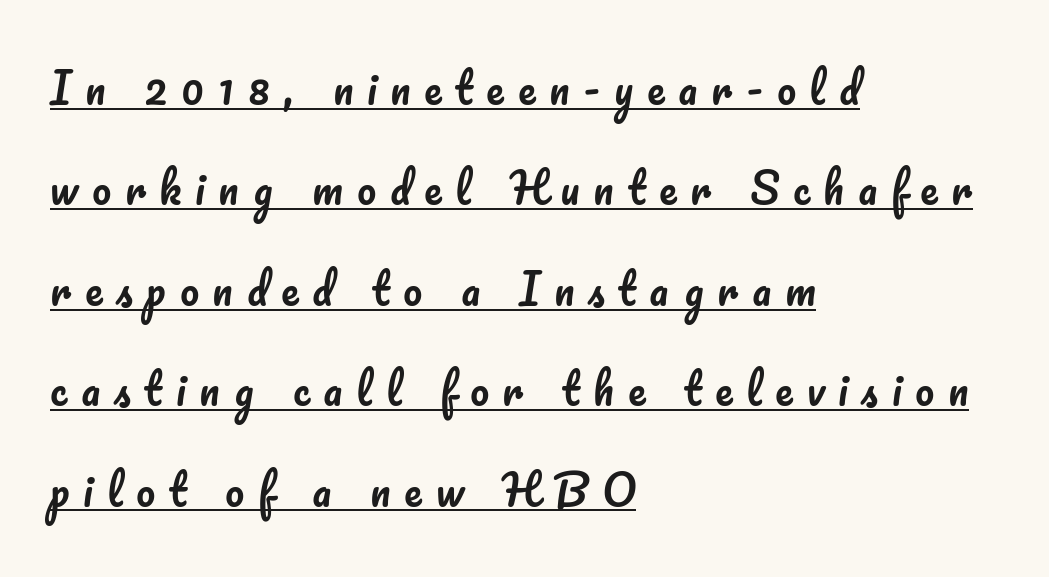
{"width": "normal", "stroke_contrast": "low", "x_height": "small", "monospaced": "no", "underline": "yes", "align": "left", "line_spacing": "loose", "line_spacing_ratio": 2.39, "letter_spacing": "wide", "letter_spacing_em": 0.33, "glyph_px": 42}
